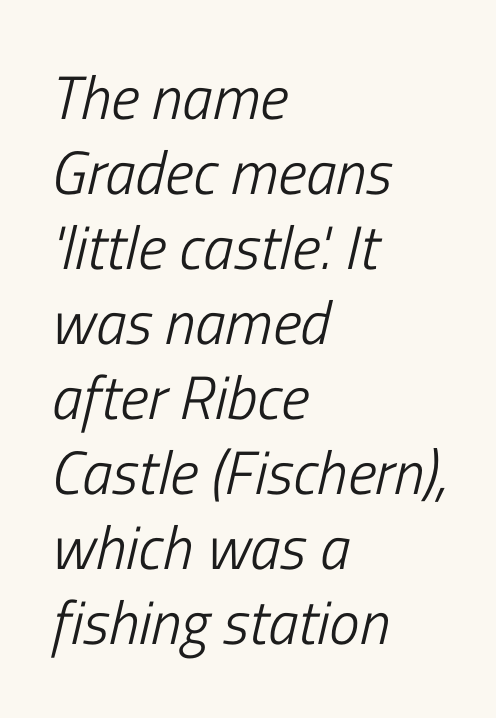
Honestly, there is no underline to notice here at all. The face used here is proportionally spaced, like ordinary book or web type. Every character sits at an angle, as italics do. Nothing heavy about these letters — not bold at all. Left-aligned paragraph, ragged on the right. In terms of letterspacing, this is plain default setting.
